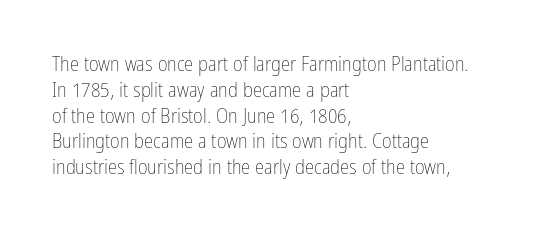
Visually the block forms a straight wall on the left and a jagged coastline on the right. This sample uses plain, unmodified letter spacing. The face looks like a standard text weight, possibly lighter. Check under the words: just untouched page. Does the lettering tilt? It doesn't — this is upright.
